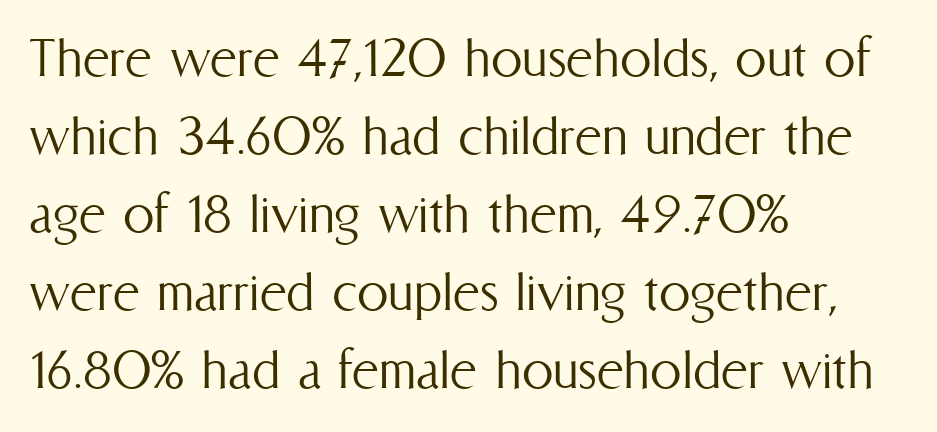
Q: Is the text bold? A: No.
Q: Is the text italic (slanted)? A: No, it is upright.
Q: Is the text underlined? A: No.
Q: How is the paragraph aligned? A: Left-aligned.
Q: Is the spacing between letters normal or unusually wide? A: Normal.
Q: Width (condensed, normal, or wide)? A: Condensed.
Q: Stroke contrast? A: Medium.
Q: x-height? A: Medium.
Q: Monospaced? A: No.
